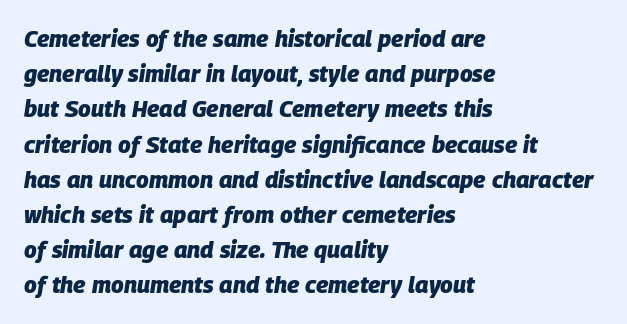
The image shows 23 px bold type, italic (leaning right); set left-aligned, normal line spacing (1.53x), normal letter spacing, not underlined.
